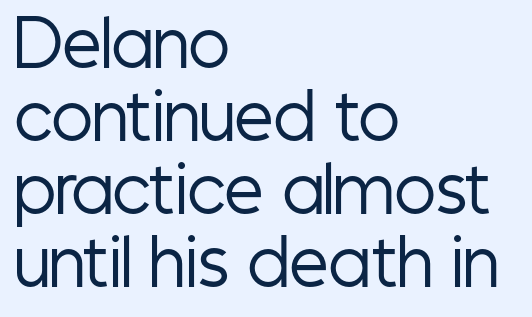
The image shows 62 px regular-weight, condensed sans-serif type, upright; set left-aligned, line spacing 1.18x, normal letter spacing, not underlined; low stroke contrast and a medium x-height.
